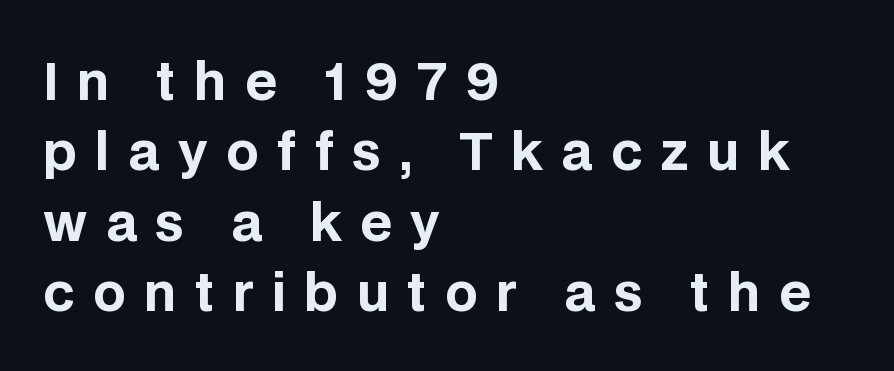
{"serif": "no", "italic": "no", "bold": "yes", "weight": "bold", "width": "normal", "stroke_contrast": "low", "x_height": "large", "monospaced": "no", "underline": "no", "align": "left", "line_spacing": "normal", "line_spacing_ratio": 1.38, "letter_spacing": "wide", "letter_spacing_em": 0.36, "glyph_px": 51}
